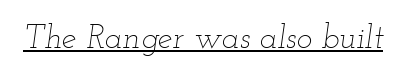
The letterforms sit at book weight or below. Underlined type. Honestly, the letter spacing is just normal — you wouldn't notice it. Each letter keeps its own natural width here, so spacing adapts to shape. Does the lettering tilt? It does — this is italic.
